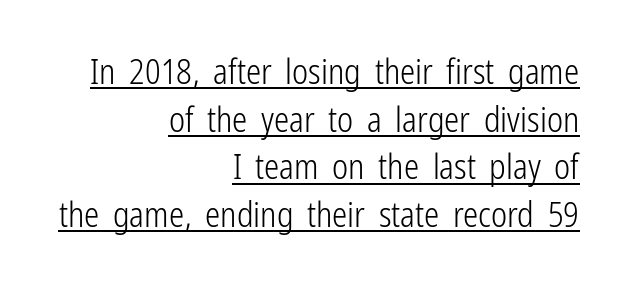
{"serif": "no", "italic": "no", "bold": "no", "weight": "light", "width": "condensed", "stroke_contrast": "low", "x_height": "medium", "monospaced": "no", "underline": "yes", "align": "right", "line_spacing": "normal", "line_spacing_ratio": 1.4, "letter_spacing": "normal", "letter_spacing_em": 0.0, "glyph_px": 34}
